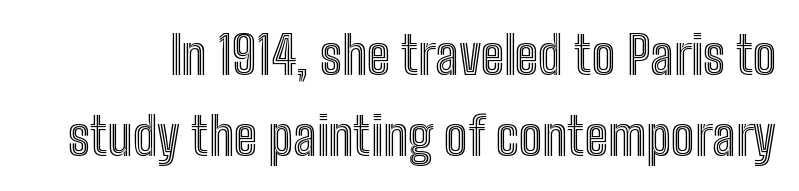
Caption: standard tracking, unaltered. The passage shown is typed in a proportional face where columns would drift. The gap between lines stays unmarked. Notice how descenders clear the ascenders below comfortably — that's standard leading. It's the straight-up-and-down kind of type.
